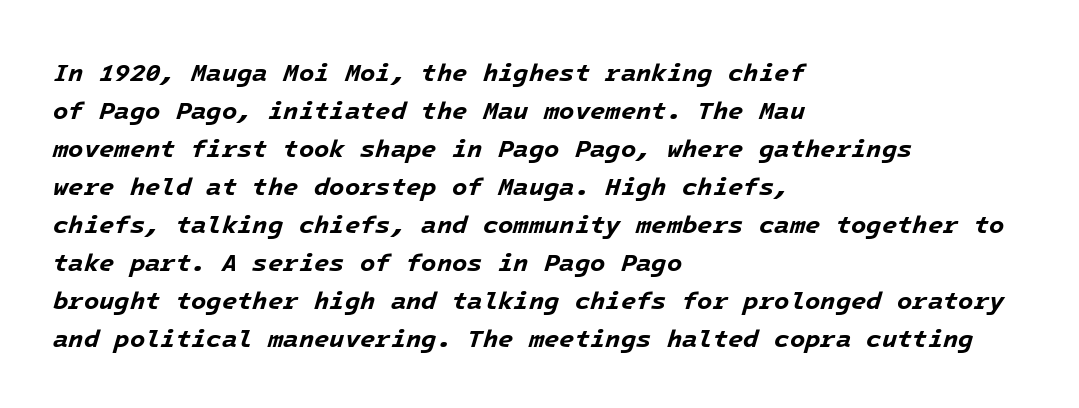
Q: Is the text bold? A: Yes.
Q: Is the text italic (slanted)? A: Yes, it leans right by about 16 degrees.
Q: Is the text underlined? A: No.
Q: How is the paragraph aligned? A: Left-aligned.
Q: Is the spacing between letters normal or unusually wide? A: Normal.
Q: Is the spacing between lines tight, normal or loose? A: Normal.
